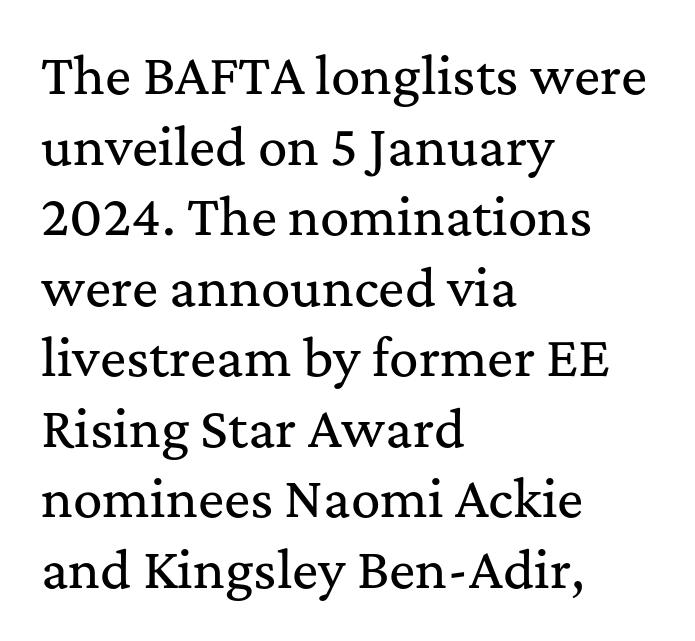
The image shows 49 px serif type, upright; set left-aligned, normal line spacing (1.44x), normal letter spacing, not underlined; medium stroke contrast and a medium x-height.
